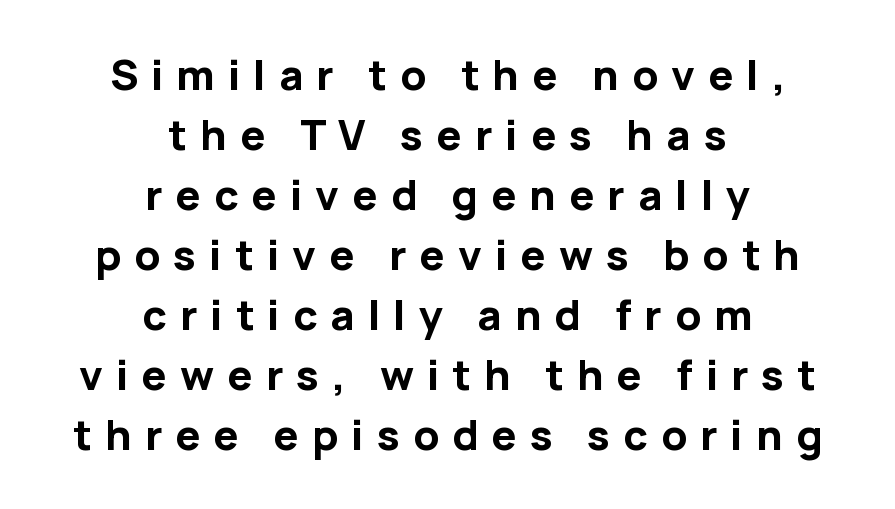
The image shows 42 px bold sans-serif type, upright; set centered, normal line spacing (1.43x), unusually wide letter spacing (+0.31 em), not underlined; low stroke contrast and a medium x-height.
